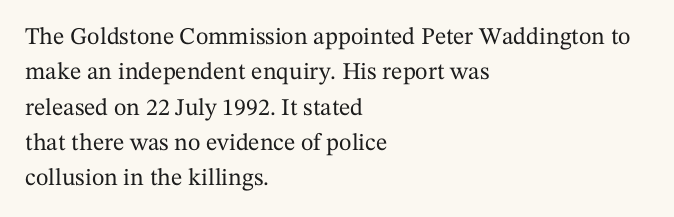
The passage shown stacks its lines at a standard gap. No extra tracking has been applied to these lines. Compared with a centered layout, this one pins lines to the left instead. The area under the type is left untouched. When letters stand straight like this, we call the style roman or upright.
